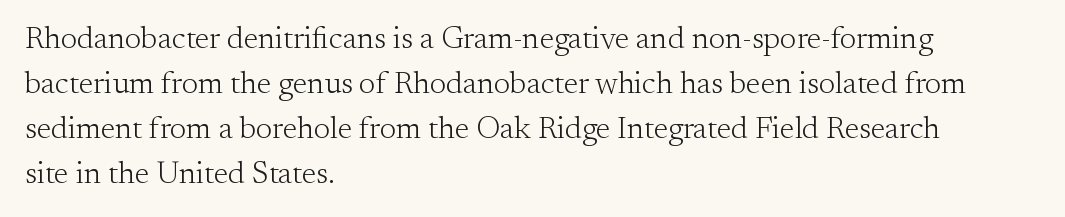
This sample has the flowing, uneven cadence of proportional lettering. A serif font was chosen for this passage. This is the regular roman posture of the typeface. A typesetter would call this leading conventional body-copy spacing. The paragraph has a hard left edge and a soft right edge. Ink coverage per letter is moderate at most.
